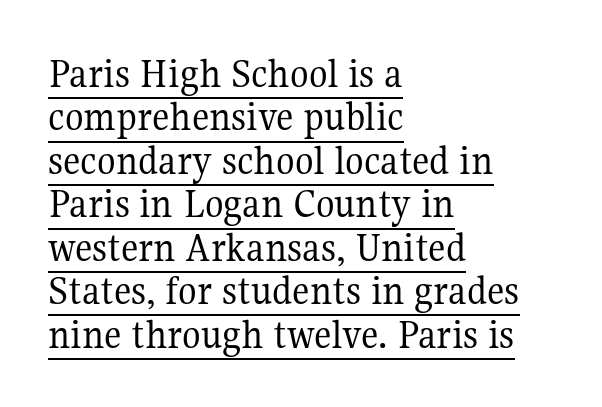
Q: Is the text bold? A: No.
Q: Is the text italic (slanted)? A: No, it is upright.
Q: Is the typeface a serif or a sans-serif typeface? A: Serif.
Q: Is the text underlined? A: Yes.
Q: How is the paragraph aligned? A: Left-aligned.
Q: Is the spacing between letters normal or unusually wide? A: Normal.
Q: Is the spacing between lines tight, normal or loose? A: Tight.
Q: Width (condensed, normal, or wide)? A: Normal.
Q: Stroke contrast? A: Medium.
Q: x-height? A: Medium.
Q: Monospaced? A: No.
